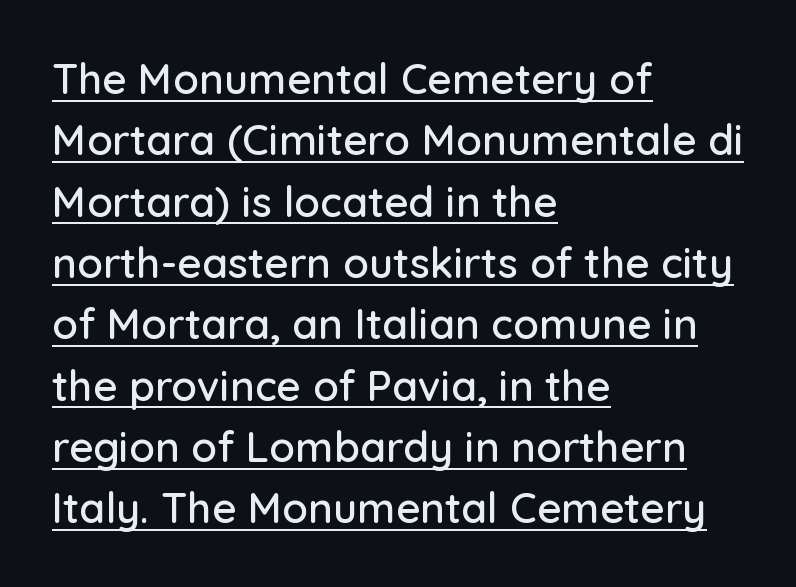
Q: Is the text italic (slanted)? A: No, it is upright.
Q: Is the typeface a serif or a sans-serif typeface? A: Sans-serif.
Q: Is the text underlined? A: Yes.
Q: How is the paragraph aligned? A: Left-aligned.
Q: Is the spacing between letters normal or unusually wide? A: Normal.
Q: Is the spacing between lines tight, normal or loose? A: Normal.
Q: Width (condensed, normal, or wide)? A: Normal.
Q: Stroke contrast? A: Low.
Q: x-height? A: Medium.
Q: Monospaced? A: No.
